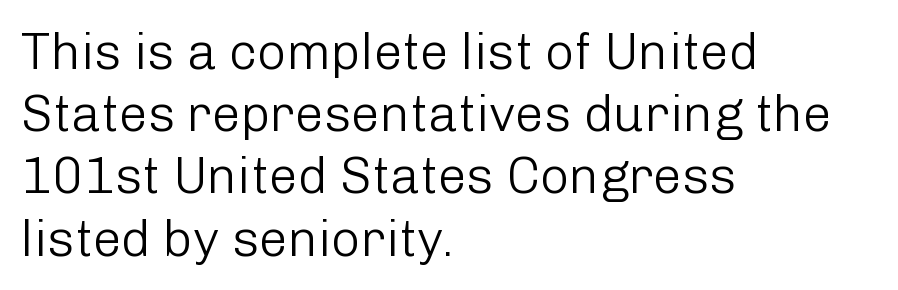
{"serif": "no", "italic": "no", "bold": "no", "weight": "light", "width": "normal", "stroke_contrast": "low", "x_height": "medium", "monospaced": "no", "underline": "no", "align": "left", "line_spacing_ratio": 1.22, "letter_spacing": "normal", "letter_spacing_em": 0.0, "glyph_px": 51}
